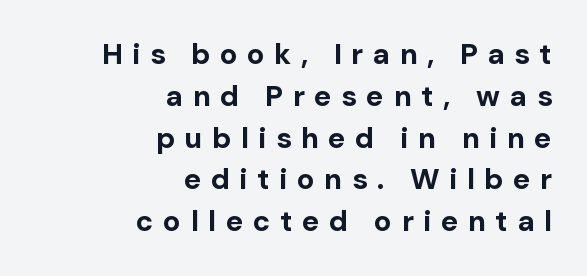
This is the regular roman posture of the typeface. The rendering uses a bold face; every stroke is thick and dark. The letters are spread apart with noticeably loose tracking. The space between consecutive lines is moderate.
